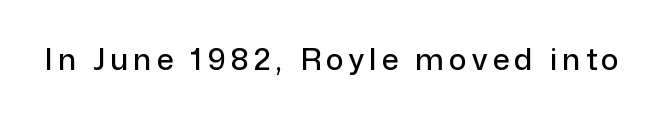
The image shows 30 px sans-serif type, upright; set not underlined; low stroke contrast and a medium x-height.
